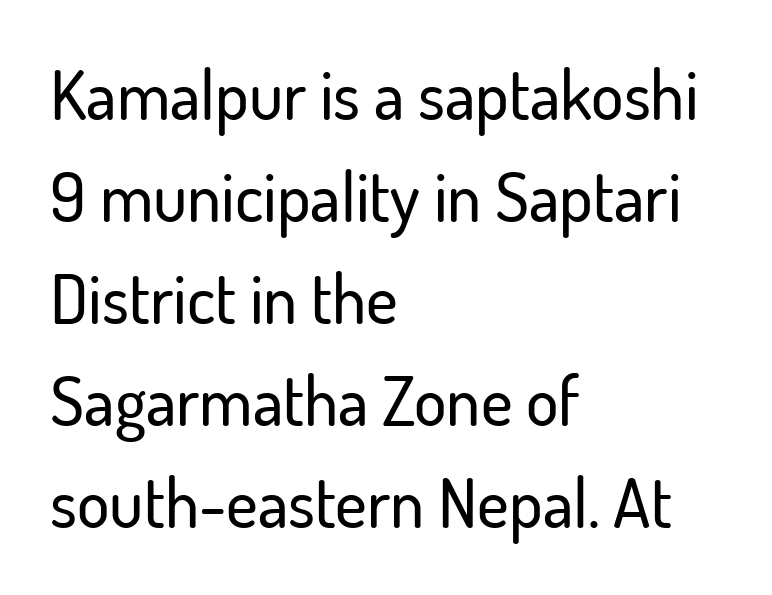
Q: Is the text italic (slanted)? A: No, it is upright.
Q: Is the typeface a serif or a sans-serif typeface? A: Sans-serif.
Q: Is the text underlined? A: No.
Q: How is the paragraph aligned? A: Left-aligned.
Q: Is the spacing between letters normal or unusually wide? A: Normal.
Q: Is the spacing between lines tight, normal or loose? A: Normal.
Q: Width (condensed, normal, or wide)? A: Normal.
Q: Stroke contrast? A: Low.
Q: x-height? A: Small.
Q: Monospaced? A: No.
